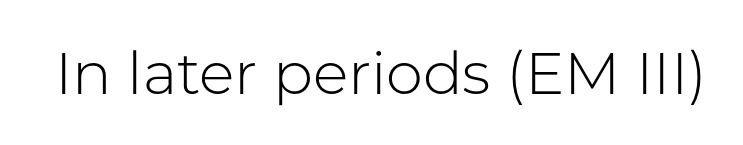
A sans-serif font was chosen for this passage. You could not count columns in this text — the font is proportionally spaced. The words here are not underlined. Tracking value appears to be zero — textbook default spacing. The lettering holds an erect, upright posture throughout. The passage shown is not bold in any degree.
